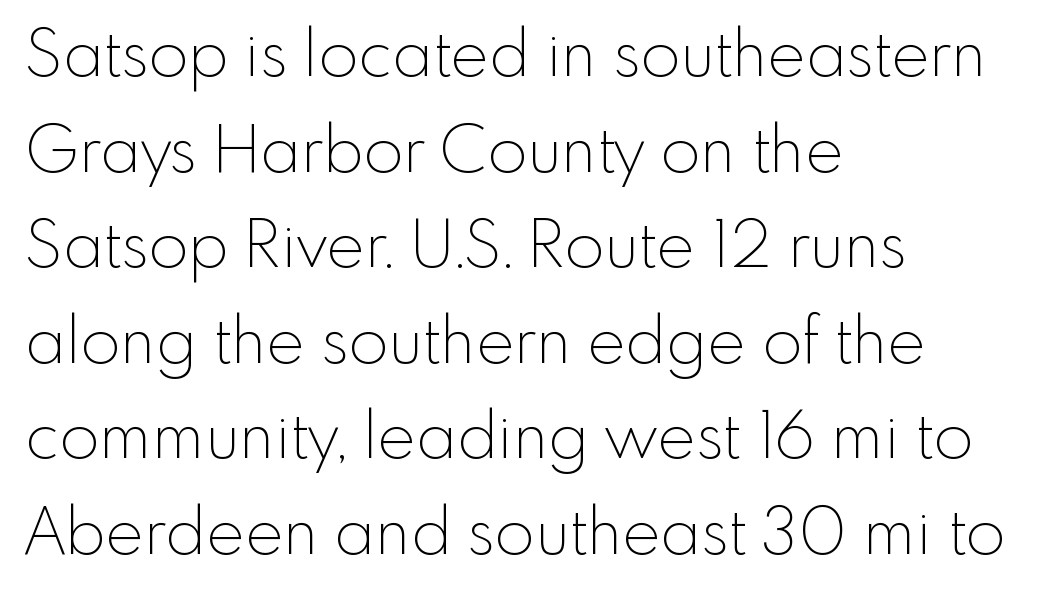
The image shows 65 px thin sans-serif type, upright; set left-aligned, normal line spacing (1.47x), normal letter spacing, not underlined; a small x-height.
